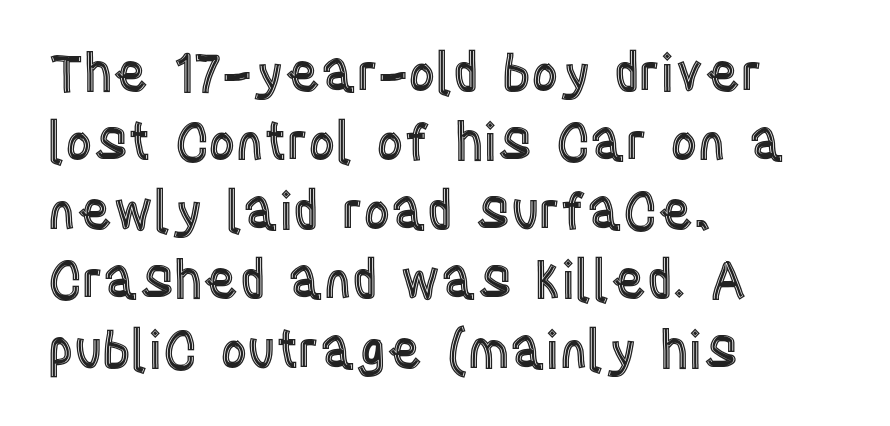
Q: Is the text italic (slanted)? A: No, it is upright.
Q: Is the text underlined? A: No.
Q: How is the paragraph aligned? A: Left-aligned.
Q: Is the spacing between letters normal or unusually wide? A: Normal.
Q: Is the spacing between lines tight, normal or loose? A: Normal.
Q: Width (condensed, normal, or wide)? A: Condensed.
Q: x-height? A: Large.
Q: Monospaced? A: No.
